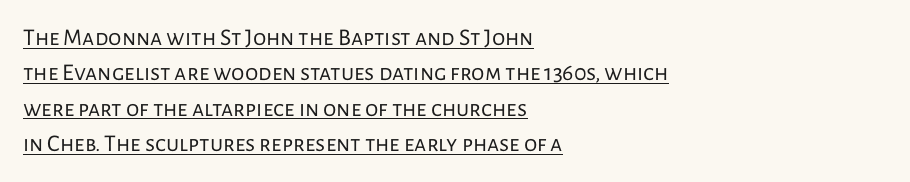
{"italic": "no", "bold": "no", "underline": "yes", "align": "left", "line_spacing": "normal", "line_spacing_ratio": 1.47, "letter_spacing": "normal", "letter_spacing_em": 0.0, "glyph_px": 24}
